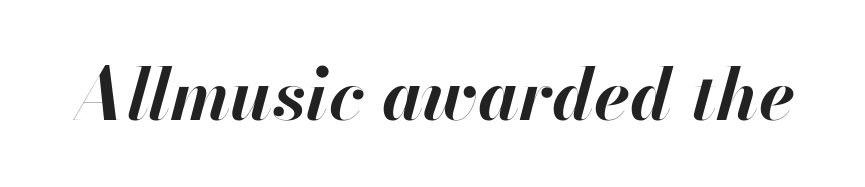
The image shows 73 px bold type, italic (leaning right); set normal letter spacing, not underlined; high stroke contrast and a small x-height.
